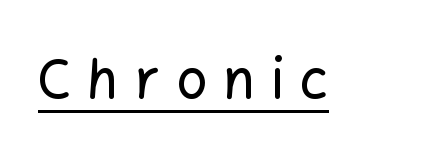
The image shows 54 px sans-serif type, upright; set unusually wide letter spacing (+0.3 em), underlined; low stroke contrast and a medium x-height.
